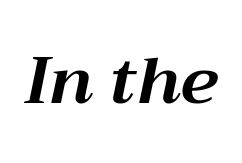
The image shows 65 px bold type, italic (leaning right); set normal letter spacing, not underlined; medium stroke contrast and a medium x-height.
